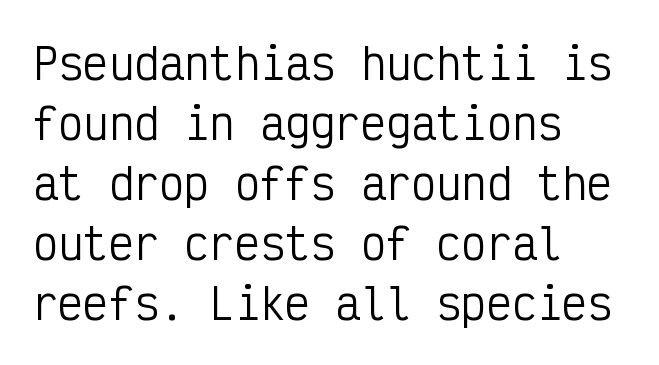
Q: Is the text bold? A: No.
Q: Is the text italic (slanted)? A: No, it is upright.
Q: Is the typeface a serif or a sans-serif typeface? A: Sans-serif.
Q: Is the text underlined? A: No.
Q: How is the paragraph aligned? A: Left-aligned.
Q: Is the spacing between letters normal or unusually wide? A: Normal.
Q: Is the spacing between lines tight, normal or loose? A: Normal.
Q: Width (condensed, normal, or wide)? A: Condensed.
Q: Stroke contrast? A: Low.
Q: x-height? A: Medium.
Q: Monospaced? A: Yes.
